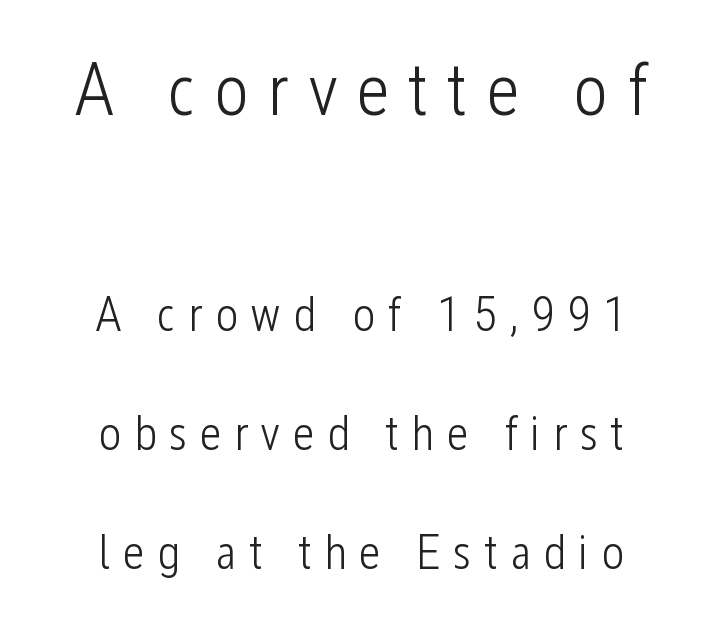
{"serif": "no", "italic": "no", "bold": "no", "weight": "light", "width": "condensed", "stroke_contrast": "low", "x_height": "medium", "monospaced": "no", "underline": "no", "align": "center", "line_spacing": "loose", "line_spacing_ratio": 2.43, "letter_spacing": "wide", "letter_spacing_em": 0.25, "larger_block": "first", "size_ratio": 1.51, "glyph_px": 74}
